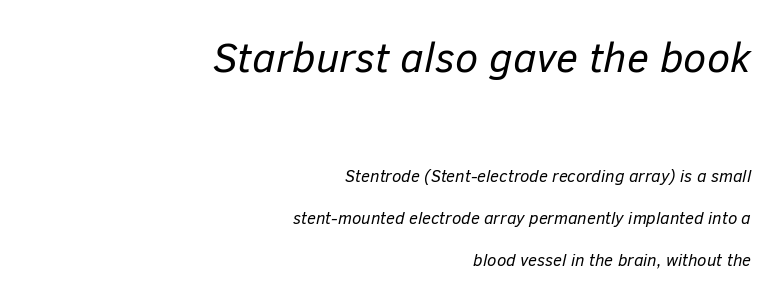
Widely set lines give the paragraph a tall, airy silhouette. The words here are not underlined. The typesetting does not lean heavy: it is not bold. Nobody touched the tracking dial on this one. The designer gave the opening block more size than the closing block. Short and long lines alike share a common ending point at right.
